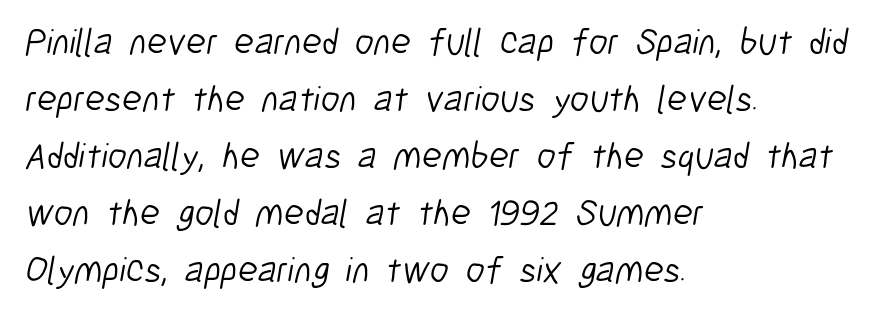
Q: Is the text bold? A: No.
Q: Is the typeface a serif or a sans-serif typeface? A: Sans-serif.
Q: Is the text underlined? A: No.
Q: How is the paragraph aligned? A: Left-aligned.
Q: Is the spacing between letters normal or unusually wide? A: Normal.
Q: Is the spacing between lines tight, normal or loose? A: Normal.
Q: Width (condensed, normal, or wide)? A: Condensed.
Q: Stroke contrast? A: Low.
Q: x-height? A: Medium.
Q: Monospaced? A: No.
